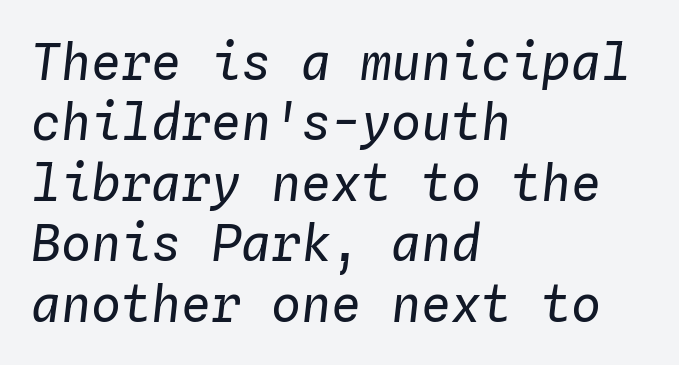
Here the glyphs are tracked normally, forming tight word shapes. The compositor pushed each line to the left boundary. Compared with ordinary roman type, these characters are visibly tilted. Bare-footed words on every line. The rendering uses typewriter-style spacing with identical character cells.
